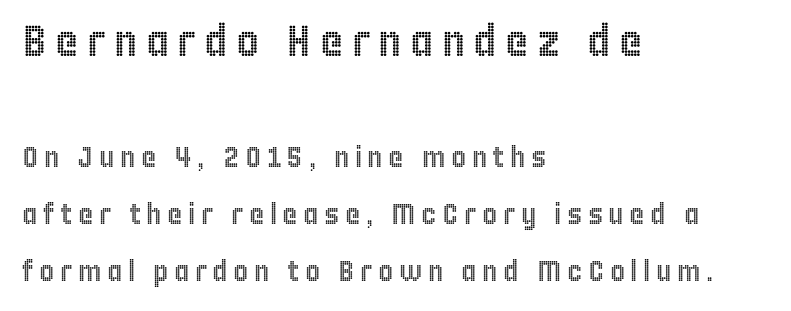
Posture: straight, roman, zero tilt. Lines of text with bare space underneath. Baseline-to-baseline distance is far greater than the letter height. A student would notice the top passage is typeset larger than what follows.
